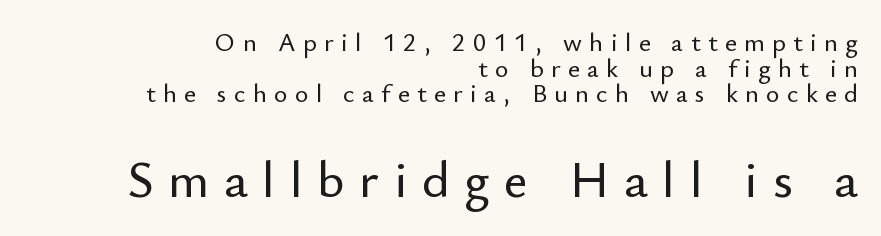
{"serif": "no", "italic": "no", "width": "normal", "stroke_contrast": "low", "x_height": "small", "monospaced": "no", "underline": "no", "align": "right", "line_spacing": "tight", "line_spacing_ratio": 0.99, "letter_spacing": "wide", "letter_spacing_em": 0.28, "larger_block": "second", "size_ratio": 2.0, "glyph_px": 52}
